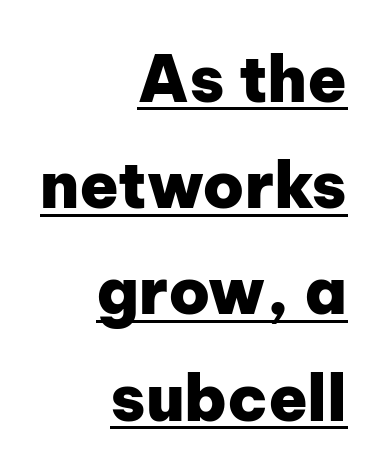
The image shows 64 px heavy sans-serif type, upright; set right-aligned, normal line spacing (1.66x), normal letter spacing, underlined; low stroke contrast and a medium x-height.
